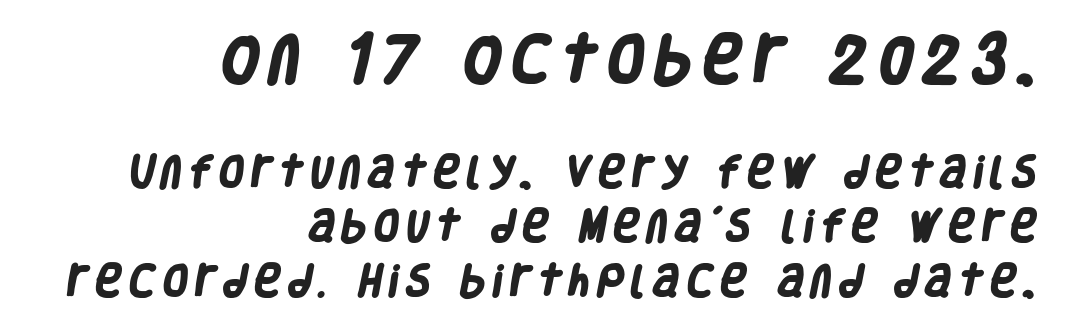
The image shows 52 px heavy, condensed sans-serif type; set right-aligned, normal line spacing (1.55x), unusually wide letter spacing (+0.23 em), not underlined; the first (top) block is 1.49x larger; low stroke contrast and a large x-height.
